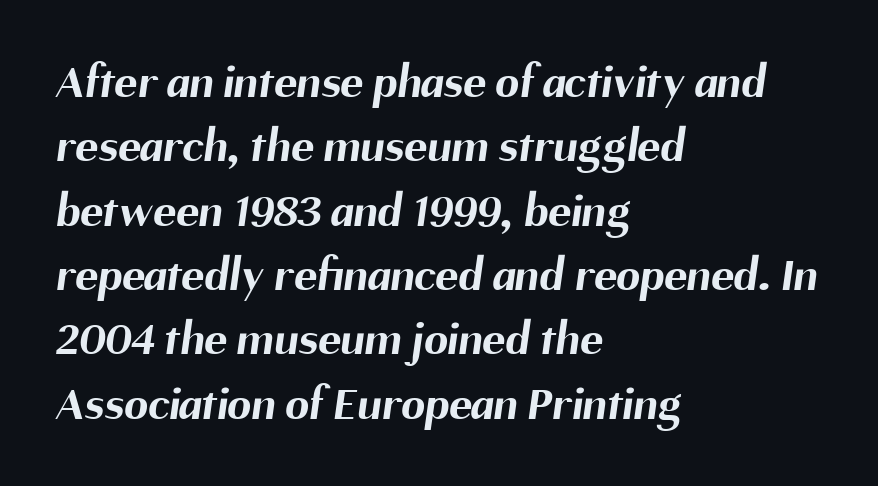
The image shows 48 px bold sans-serif type; set left-aligned, normal line spacing (1.34x), normal letter spacing, not underlined; medium stroke contrast and a medium x-height.
